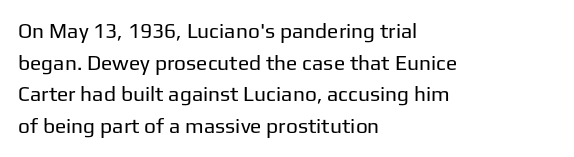
{"italic": "no", "bold": "no", "underline": "no", "align": "left", "line_spacing": "normal", "line_spacing_ratio": 1.51, "letter_spacing": "normal", "letter_spacing_em": 0.0, "glyph_px": 21}
